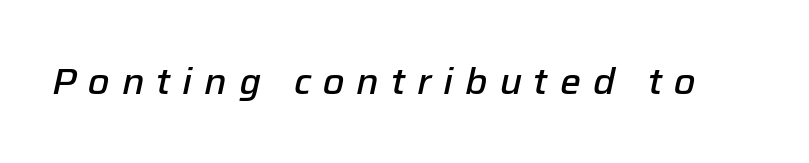
{"italic": "yes", "lean": "right", "slant_degrees": 12, "bold": "semi", "weight": "semibold", "width": "normal", "stroke_contrast": "low", "x_height": "medium", "monospaced": "no", "underline": "no", "letter_spacing": "wide", "letter_spacing_em": 0.32, "glyph_px": 37}
